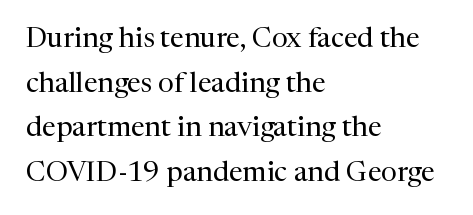
The image shows 28 px regular-weight serif type, upright; set left-aligned, normal line spacing (1.59x), normal letter spacing, not underlined; medium stroke contrast and a medium x-height.
